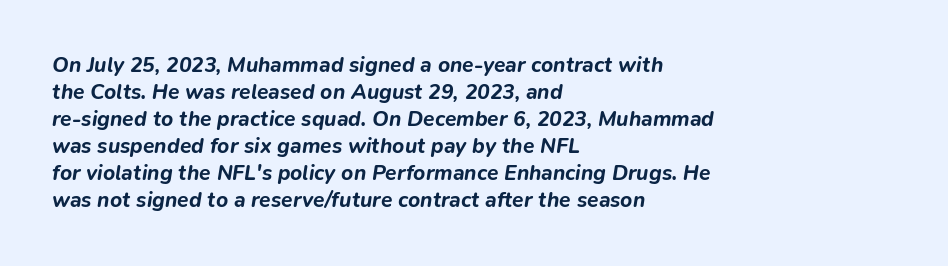
The image shows 21 px bold type, italic (leaning right); set left-aligned, normal line spacing (1.29x), normal letter spacing, not underlined.
